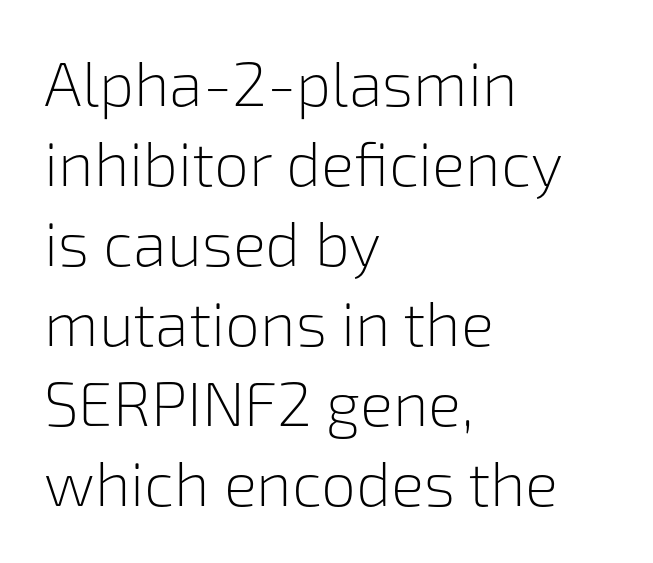
Q: Is the text bold? A: No.
Q: Is the text italic (slanted)? A: No, it is upright.
Q: Is the typeface a serif or a sans-serif typeface? A: Sans-serif.
Q: Is the text underlined? A: No.
Q: How is the paragraph aligned? A: Left-aligned.
Q: Is the spacing between letters normal or unusually wide? A: Normal.
Q: Is the spacing between lines tight, normal or loose? A: Normal.
Q: Width (condensed, normal, or wide)? A: Normal.
Q: Stroke contrast? A: Low.
Q: x-height? A: Medium.
Q: Monospaced? A: No.
